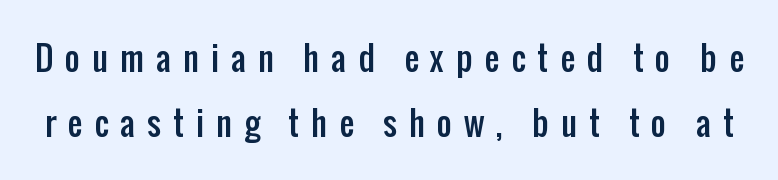
The image shows 33 px condensed sans-serif type, upright; set loose line spacing (1.96x), unusually wide letter spacing (+0.36 em), not underlined; low stroke contrast and a medium x-height.
